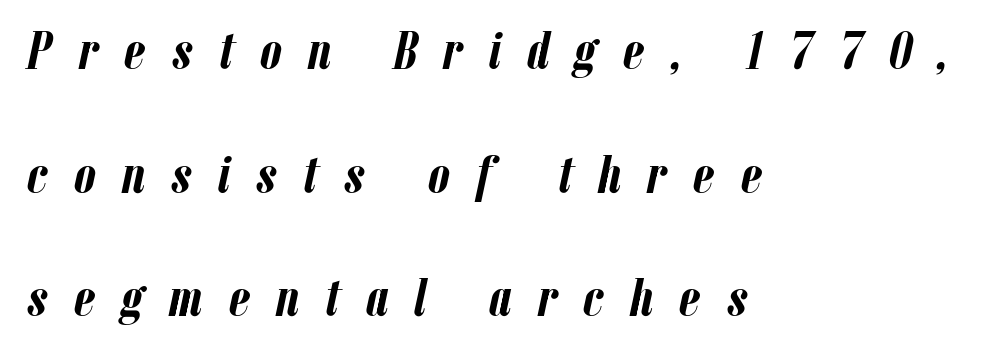
{"italic": "yes", "lean": "right", "slant_degrees": 12, "bold": "yes", "weight": "semibold", "width": "condensed", "stroke_contrast": "low", "x_height": "medium", "monospaced": "no", "underline": "no", "align": "left", "line_spacing": "loose", "line_spacing_ratio": 2.29, "letter_spacing": "wide", "letter_spacing_em": 0.48, "glyph_px": 54}
